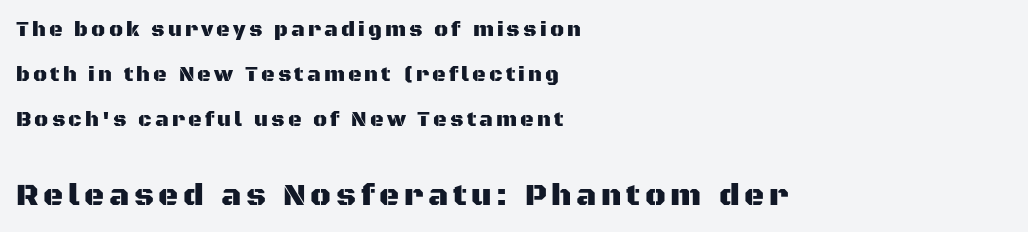
{"serif": "no", "italic": "no", "width": "normal", "stroke_contrast": "medium", "x_height": "large", "monospaced": "no", "underline": "no", "align": "left", "line_spacing": "loose", "line_spacing_ratio": 2.14, "larger_block": "second", "size_ratio": 1.48, "glyph_px": 31}
